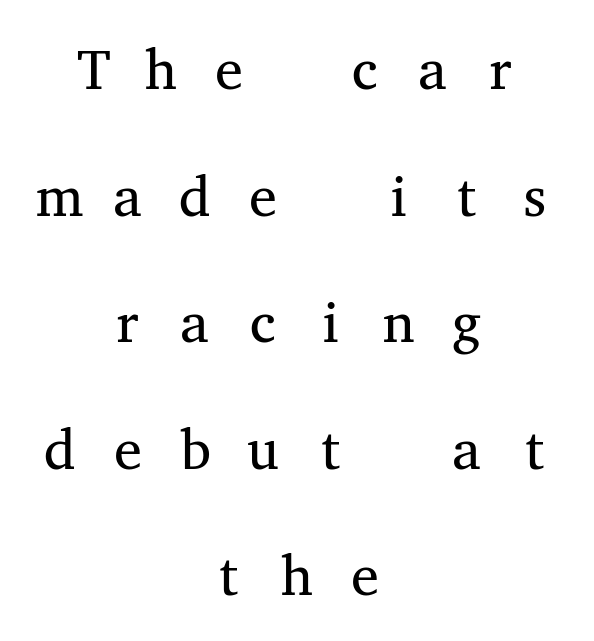
{"serif": "yes", "italic": "no", "bold": "no", "weight": "regular", "width": "wide", "stroke_contrast": "medium", "x_height": "medium", "monospaced": "yes", "underline": "no", "align": "center", "line_spacing": "loose", "line_spacing_ratio": 2.26, "letter_spacing": "wide", "letter_spacing_em": 0.43, "glyph_px": 56}
